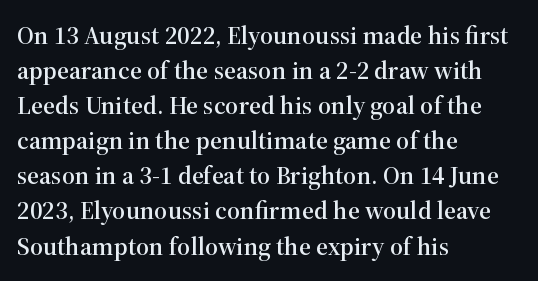
The image shows 26 px text type, upright; set left-aligned, normal line spacing (1.35x), normal letter spacing, not underlined.
